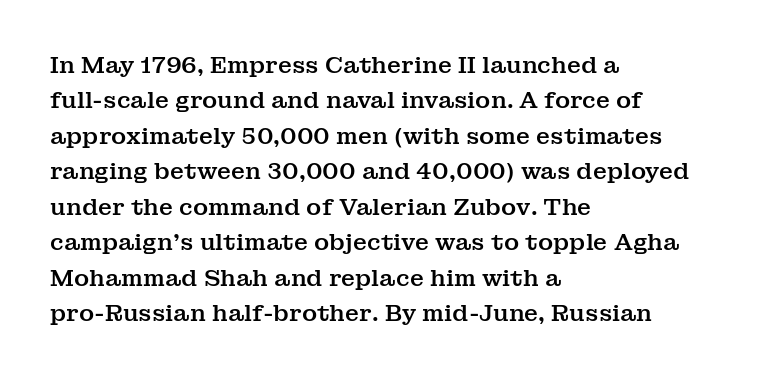
The image shows 23 px text type, upright; set left-aligned, normal line spacing (1.54x), normal letter spacing, not underlined.
